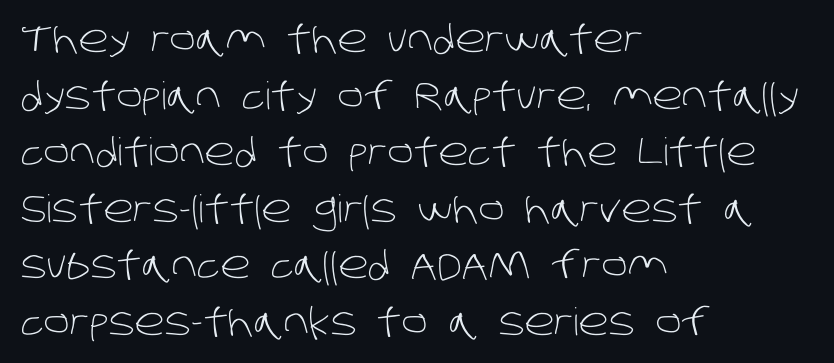
The rendering uses natural spacing where letterforms have individual widths. The type family on display is of the sans-serif kind. Is there much room between lines? A standard amount, neither cramped nor airy. A classic flush-left, rag-right setting is used for this passage. Caption: face not bold, strokes unweighted.
